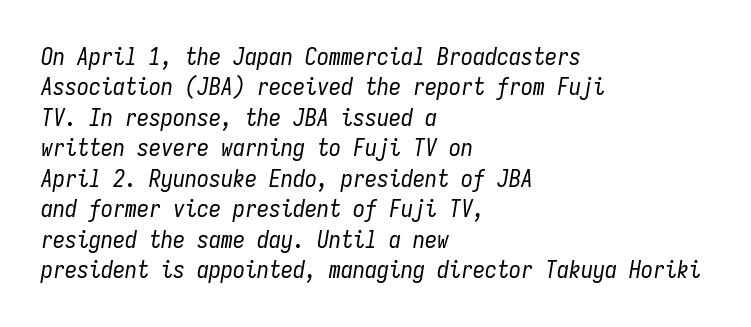
The image shows 24 px text type, italic (leaning right); set left-aligned, normal line spacing (1.27x), normal letter spacing, not underlined.
